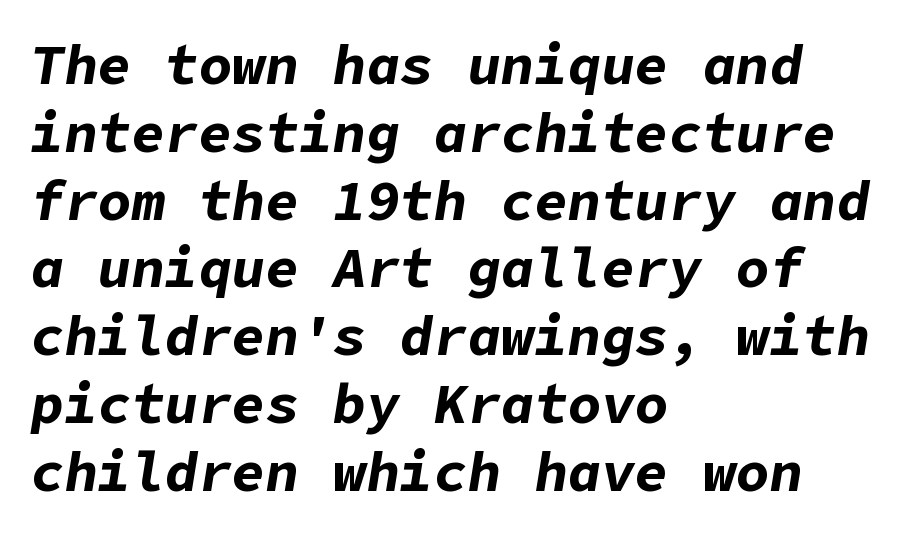
The image shows 56 px bold type, italic (leaning right); set left-aligned, line spacing 1.21x, normal letter spacing, not underlined; low stroke contrast and a medium x-height.
